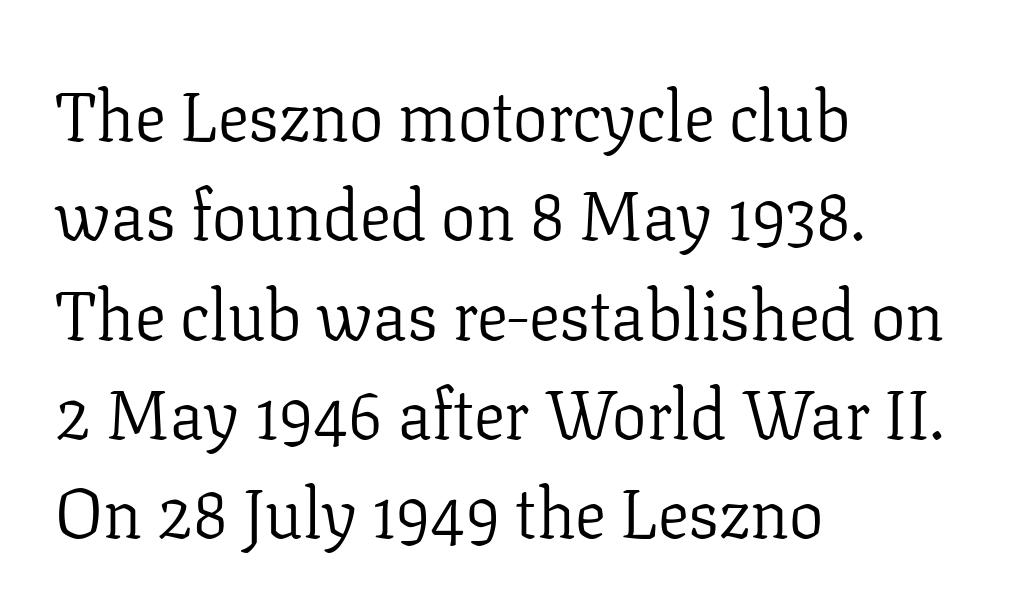
Q: Is the text bold? A: No.
Q: Is the text italic (slanted)? A: No, it is upright.
Q: Is the typeface a serif or a sans-serif typeface? A: Serif.
Q: Is the text underlined? A: No.
Q: How is the paragraph aligned? A: Left-aligned.
Q: Is the spacing between letters normal or unusually wide? A: Normal.
Q: Is the spacing between lines tight, normal or loose? A: Normal.
Q: Width (condensed, normal, or wide)? A: Normal.
Q: Stroke contrast? A: Low.
Q: x-height? A: Medium.
Q: Monospaced? A: No.
